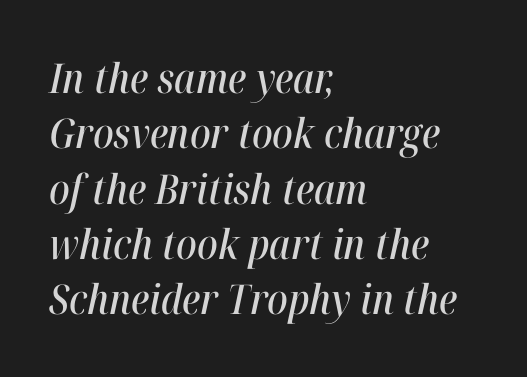
{"italic": "yes", "lean": "right", "slant_degrees": 12, "width": "condensed", "stroke_contrast": "high", "x_height": "medium", "monospaced": "no", "underline": "no", "align": "left", "line_spacing": "normal", "line_spacing_ratio": 1.35, "letter_spacing": "normal", "letter_spacing_em": 0.0, "glyph_px": 41}
